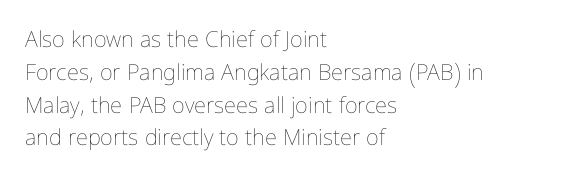
Q: Is the text bold? A: No.
Q: Is the text italic (slanted)? A: No, it is upright.
Q: Is the text underlined? A: No.
Q: How is the paragraph aligned? A: Left-aligned.
Q: Is the spacing between letters normal or unusually wide? A: Normal.
Q: Is the spacing between lines tight, normal or loose? A: Normal.
